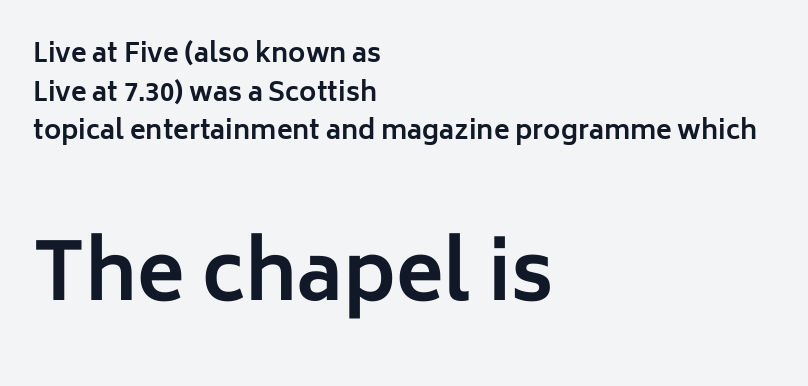
{"serif": "no", "italic": "no", "bold": "yes", "weight": "bold", "width": "normal", "stroke_contrast": "low", "x_height": "medium", "monospaced": "no", "underline": "no", "align": "left", "line_spacing": "normal", "line_spacing_ratio": 1.49, "letter_spacing": "normal", "letter_spacing_em": 0.0, "larger_block": "second", "size_ratio": 3.04, "glyph_px": 79}
